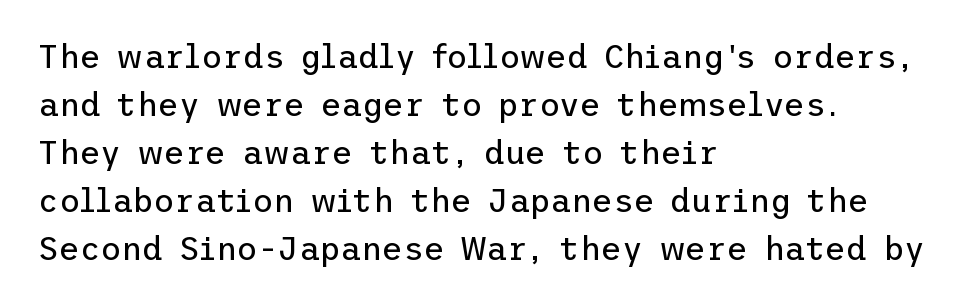
The image shows 32 px regular-weight sans-serif type, upright; set left-aligned, normal line spacing (1.5x), normal letter spacing, not underlined; low stroke contrast and a medium x-height.
